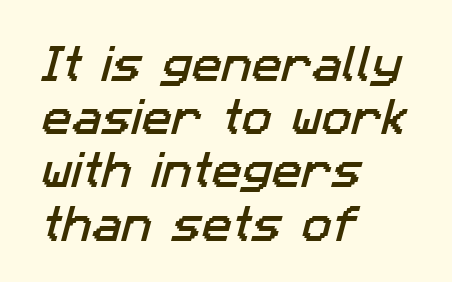
{"serif": "no", "width": "normal", "stroke_contrast": "low", "x_height": "medium", "monospaced": "no", "underline": "no", "align": "left", "line_spacing": "normal", "line_spacing_ratio": 1.33, "letter_spacing": "normal", "letter_spacing_em": 0.0, "glyph_px": 40}
